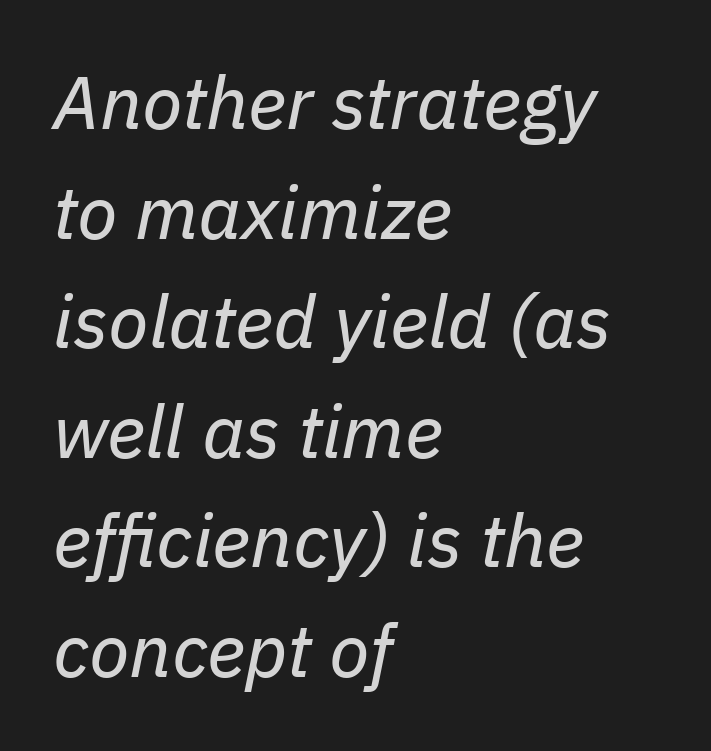
A typesetter would call this zero additional tracking. The face used here is proportionally spaced, like ordinary book or web type. This rendering features lettering with no underline. Quick note: italic. Baseline-to-baseline distance is the conventional proportion of letter height.
